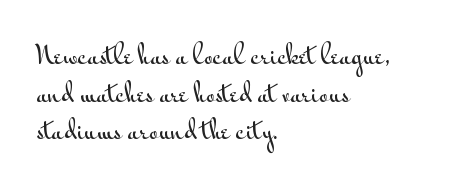
The image shows 25 px text type; set left-aligned, normal line spacing (1.51x), normal letter spacing, not underlined.
